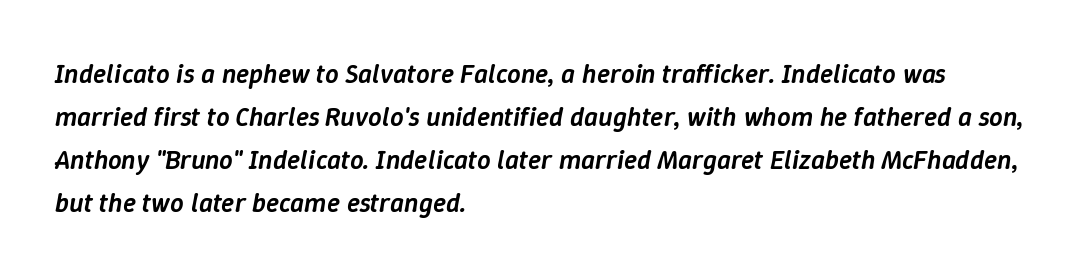
The rendering anchors every line to the left-hand side. Between one letter and the next there's only the usual sliver of space. Regarding leading, the lines here are spaced in the standard way. The strip under each line holds only bare page.
